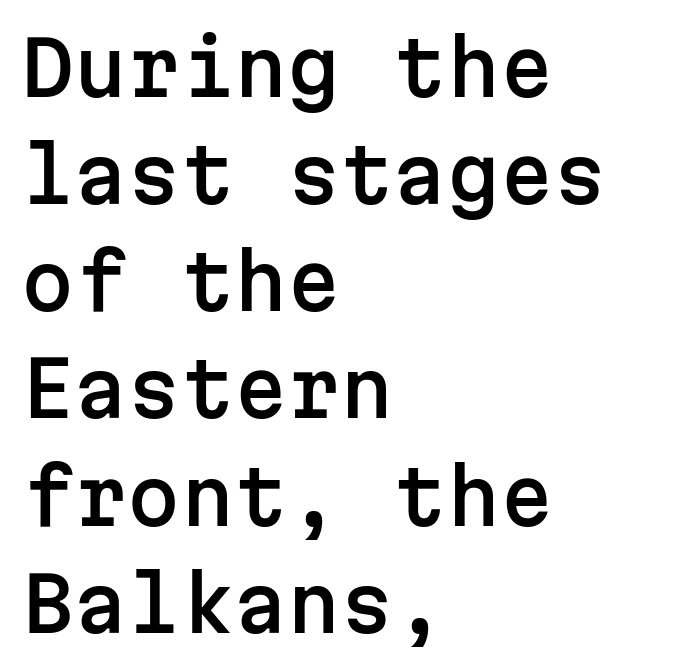
Q: Is the text italic (slanted)? A: No, it is upright.
Q: Is the typeface a serif or a sans-serif typeface? A: Sans-serif.
Q: Is the text underlined? A: No.
Q: How is the paragraph aligned? A: Left-aligned.
Q: Is the spacing between letters normal or unusually wide? A: Normal.
Q: Is the spacing between lines tight, normal or loose? A: Normal.
Q: Width (condensed, normal, or wide)? A: Normal.
Q: Stroke contrast? A: Low.
Q: x-height? A: Medium.
Q: Monospaced? A: Yes.
